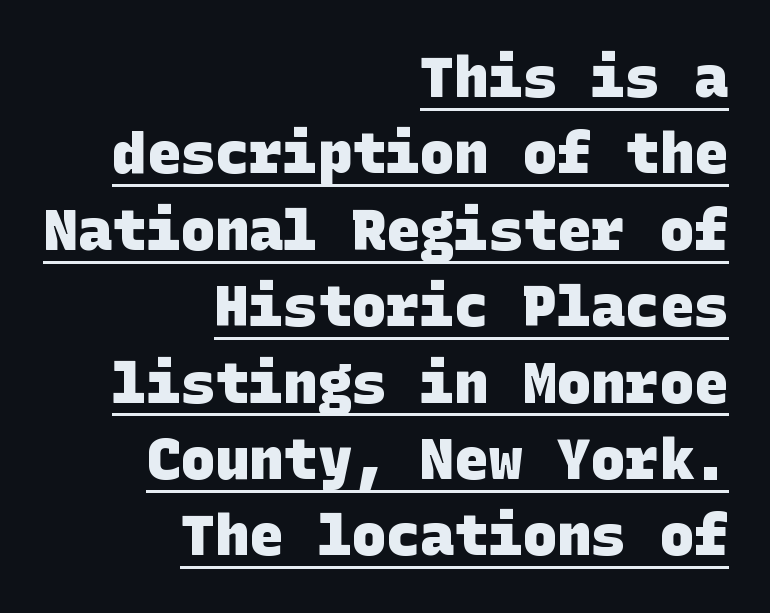
Nope, no serifs anywhere on these letters. Normally led — the rows are evenly, conventionally spaced. Thick stems and heavy bowls — unmistakably bold. This is underlined copy, the kind a proofreader might mark for attention. Short note: letters normally spaced.
